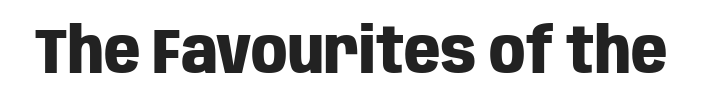
The image shows 63 px heavy, condensed sans-serif type, upright; set normal letter spacing, not underlined; low stroke contrast and a large x-height.
